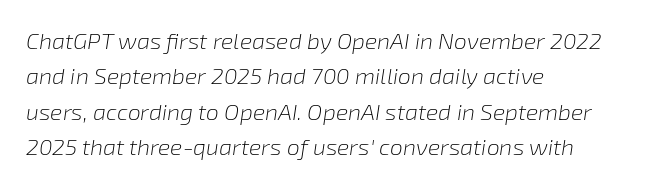
{"italic": "yes", "lean": "right", "slant_degrees": 8, "bold": "no", "underline": "no", "align": "left", "line_spacing": "normal", "line_spacing_ratio": 1.54, "letter_spacing": "normal", "letter_spacing_em": 0.0, "glyph_px": 23}
